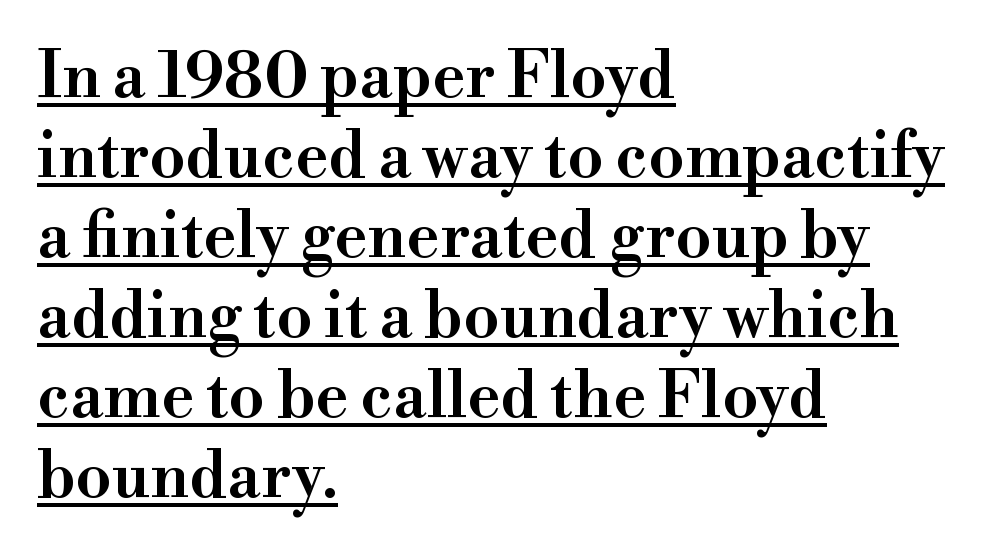
The image shows 64 px semibold serif type, upright; set left-aligned, normal line spacing (1.25x), normal letter spacing, underlined; high stroke contrast and a small x-height.
